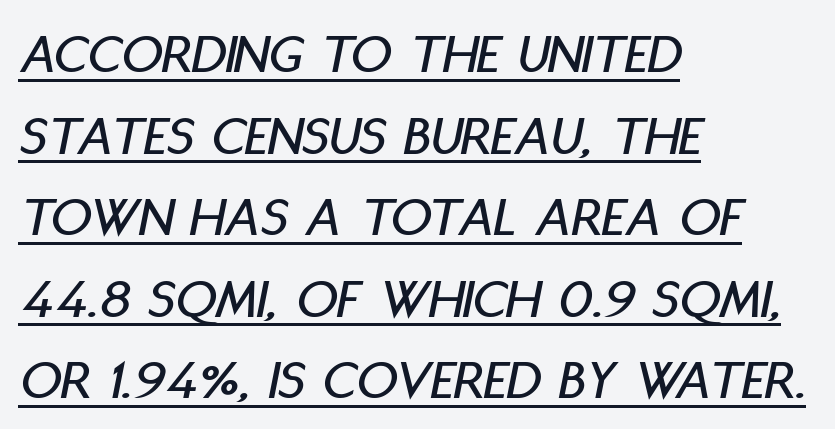
The image shows 57 px condensed type, italic (leaning right); set left-aligned, normal line spacing (1.43x), normal letter spacing, underlined; low stroke contrast and a large x-height.
